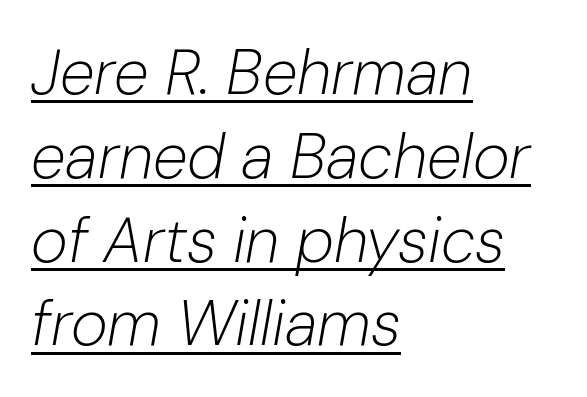
Do the characters align in a grid? No, the font is proportional. Baseline-to-baseline distance is the conventional proportion of letter height. These lines were composed using italics. How are the letters spaced? Ordinarily, with no added tracking. The passage shown is not bold in any degree.
